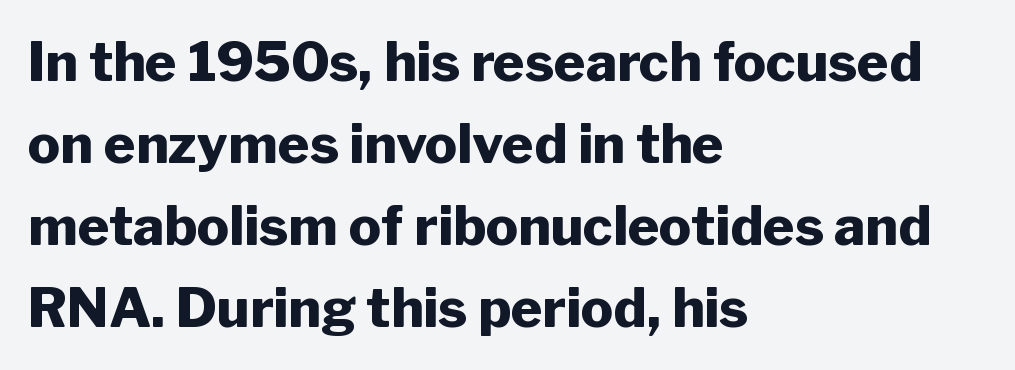
This is roman type, the default non-slanted kind. What's the leading like? Ordinary, nothing unusual. What stands out about the letter spacing? Nothing — it is the standard amount. Check the space under the baseline: it is left empty. In CSS terms this would be text-align: left. Note: no serifs on the glyphs.
